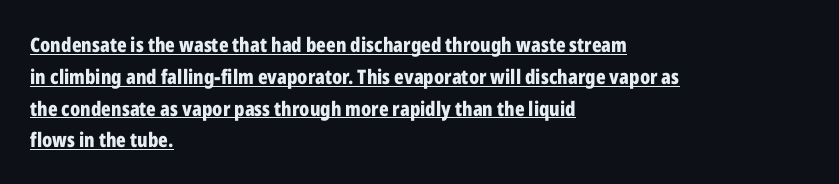
The image shows 20 px bold type, upright; set left-aligned, normal line spacing (1.59x), normal letter spacing, underlined.
